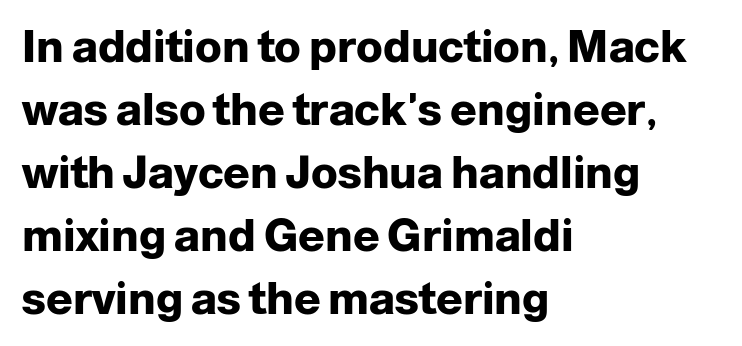
{"serif": "no", "italic": "no", "bold": "yes", "weight": "heavy", "width": "normal", "stroke_contrast": "low", "x_height": "medium", "monospaced": "no", "underline": "no", "align": "left", "line_spacing": "normal", "line_spacing_ratio": 1.43, "letter_spacing": "normal", "letter_spacing_em": 0.0, "glyph_px": 44}
